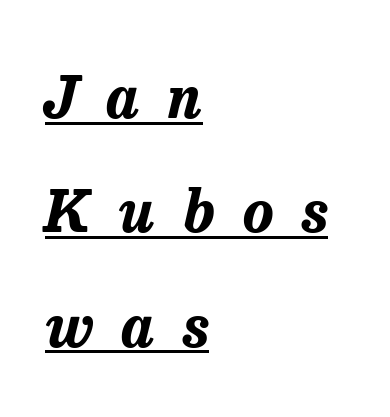
Style check: oblique. I'd describe the lettering as bold — thick and assertive. The passage is arranged the way most books set body copy — flush left. Each letter keeps its own natural width here, so spacing adapts to shape. The passage shown stacks its lines with a broad gap. The letterforms stand isolated, each surrounded by extra space.
